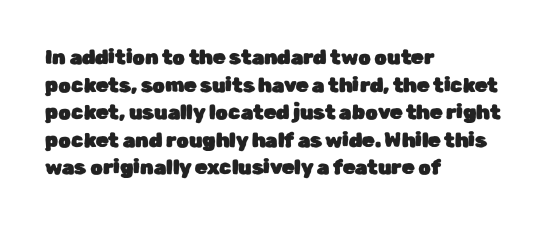
{"italic": "no", "underline": "no", "align": "left", "line_spacing": "normal", "line_spacing_ratio": 1.38, "letter_spacing": "normal", "letter_spacing_em": 0.0, "glyph_px": 20}
